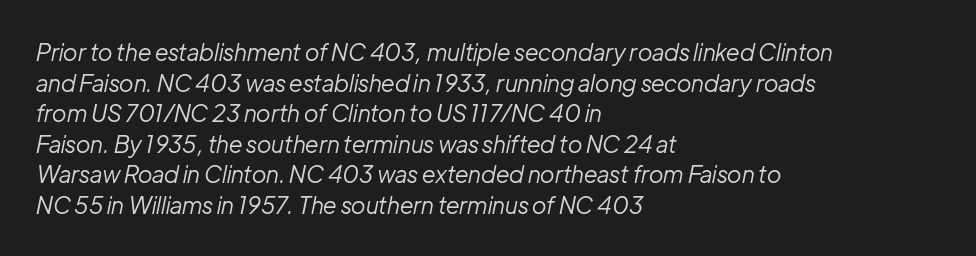
{"italic": "yes", "lean": "right", "slant_degrees": 12, "bold": "no", "underline": "no", "align": "left", "line_spacing": "normal", "line_spacing_ratio": 1.33, "letter_spacing": "normal", "letter_spacing_em": 0.0, "glyph_px": 23}
